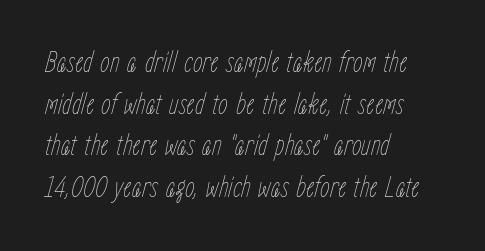
Q: Is the text bold? A: No.
Q: Is the text italic (slanted)? A: Yes, it leans right by about 15 degrees.
Q: Is the text underlined? A: No.
Q: How is the paragraph aligned? A: Left-aligned.
Q: Is the spacing between letters normal or unusually wide? A: Normal.
Q: Is the spacing between lines tight, normal or loose? A: Normal.
Q: Width (condensed, normal, or wide)? A: Condensed.
Q: Stroke contrast? A: Low.
Q: x-height? A: Medium.
Q: Monospaced? A: No.
